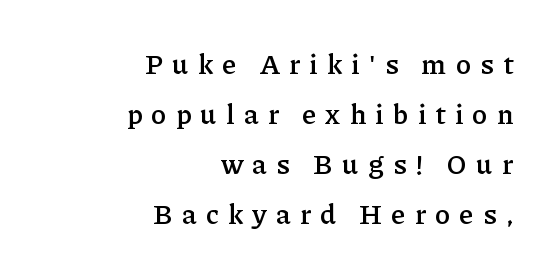
Clear beneath every line of the passage. A somewhat darkened texture: the type is semibold rather than bold. A flush-right, rag-left setting is used for this passage. Note: serifs present on the glyphs. This is the regular roman posture of the typeface.
